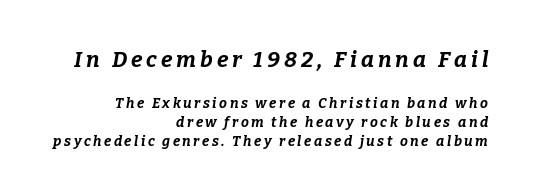
Vertically, the passage feels balanced, rows spaced as you'd expect. Underline: absent. Caption: bold face, heavy strokes. Looking at the ascenders, they clearly lean.
